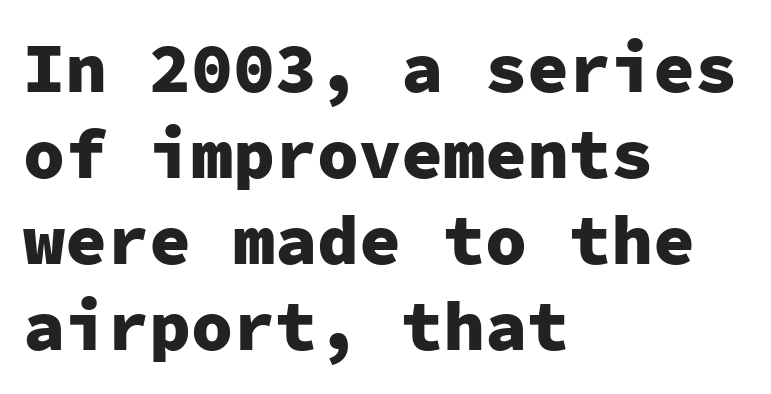
Bare-footed words on every line. This sample uses an upright cut, with every glyph sitting square on the baseline. A typesetter would call this monospace, since all characters share one set width. One-word summary of the alignment: left. A typesetter would label this face a sans.
